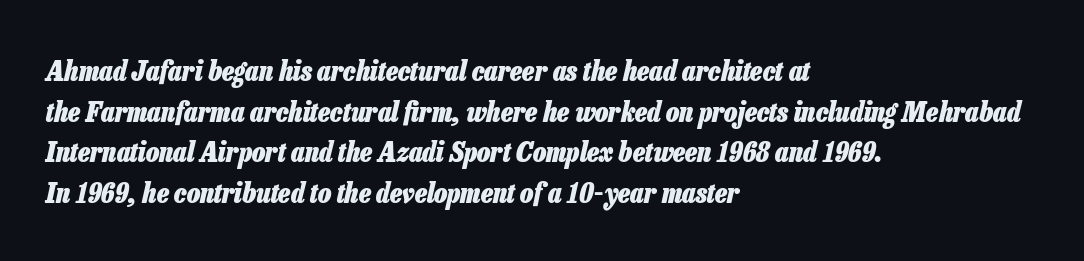
The lines are quadded left. Heavy, bold letterforms. The glyphs are unaccompanied by any horizontal stroke below them. No extra tracking has been applied to these lines. Compared with ordinary roman type, these characters are visibly tilted.
